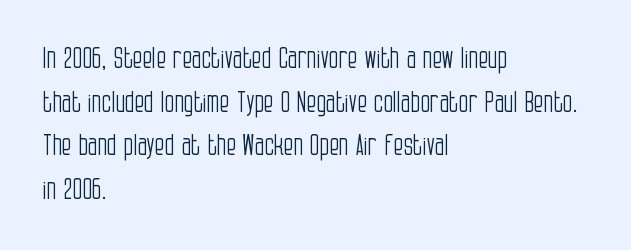
Posture: straight, roman, zero tilt. You could call the tracking neutral — neither tight nor loose. This reads as an unemphasized weight, regular at the heaviest. Do the characters align in a grid? No, the font is proportional. The paragraph has a hard left edge and a soft right edge. The designer went with a sans here, leaving each stem footless.
